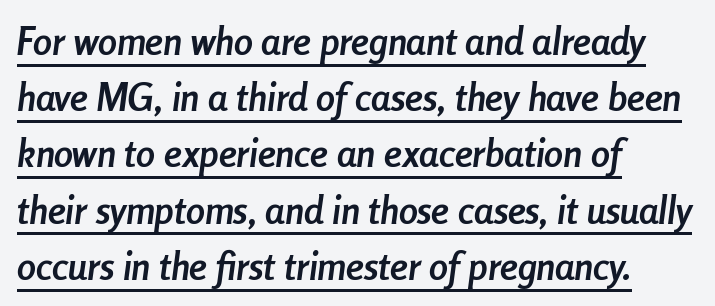
Q: Is the text bold? A: Yes.
Q: Is the text italic (slanted)? A: Yes, it leans right by about 8 degrees.
Q: Is the text underlined? A: Yes.
Q: How is the paragraph aligned? A: Left-aligned.
Q: Is the spacing between letters normal or unusually wide? A: Normal.
Q: Is the spacing between lines tight, normal or loose? A: Normal.
Q: Width (condensed, normal, or wide)? A: Condensed.
Q: Stroke contrast? A: Low.
Q: x-height? A: Medium.
Q: Monospaced? A: No.
